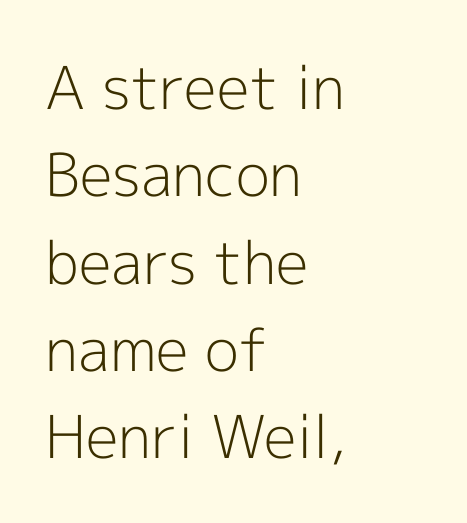
{"serif": "no", "italic": "no", "bold": "no", "weight": "light", "width": "normal", "x_height": "medium", "monospaced": "no", "underline": "no", "align": "left", "line_spacing": "normal", "line_spacing_ratio": 1.48, "letter_spacing": "normal", "letter_spacing_em": 0.0, "glyph_px": 59}
